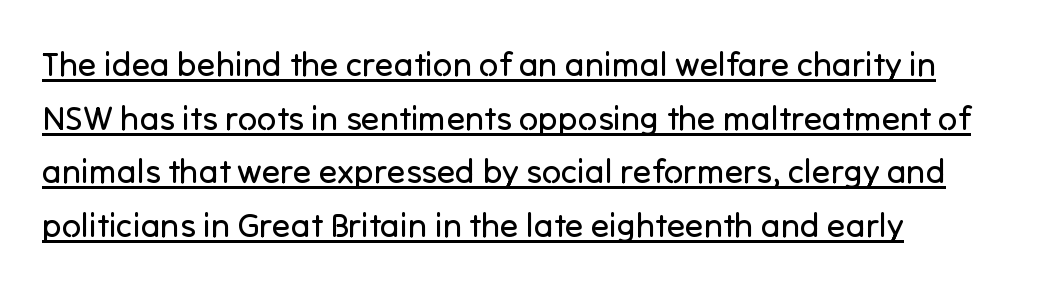
The image shows 34 px regular-weight sans-serif type, upright; set left-aligned, normal line spacing (1.58x), normal letter spacing, underlined; low stroke contrast and a medium x-height.
